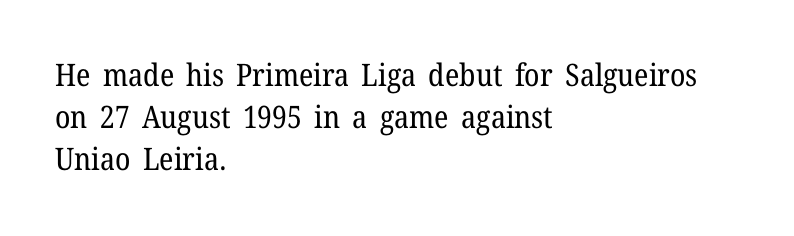
Bare-footed words on every line. You could call the tracking neutral — neither tight nor loose. The designer went with a serif here, giving each stem small feet. These lines are set flush left with a ragged right edge. These glyphs show unthickened strokes, regular width or finer.
